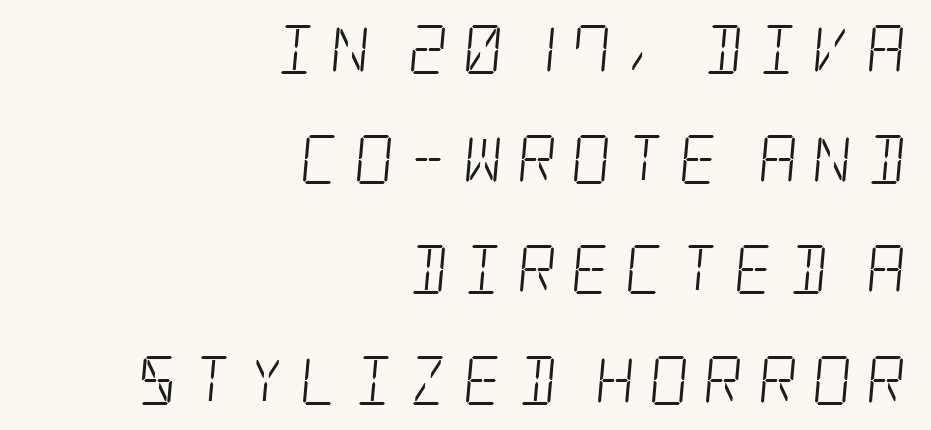
The image shows 49 px light, condensed serif type; set right-aligned, loose line spacing (2.25x), unusually wide letter spacing (+0.29 em), not underlined; low stroke contrast and a large x-height.
